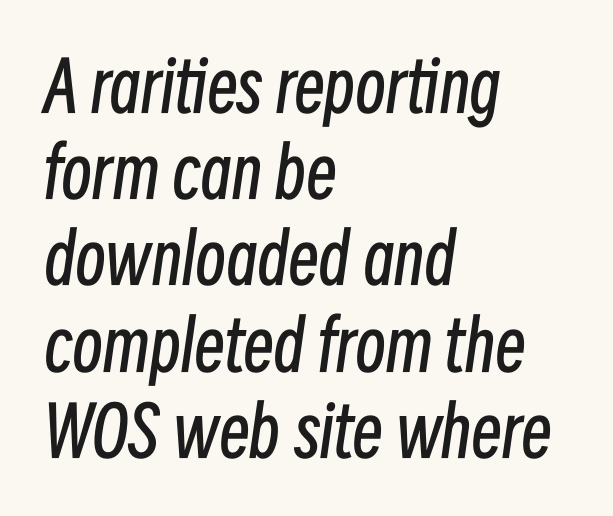
The image shows 69 px regular-weight, condensed type, italic (leaning right); set left-aligned, normal line spacing (1.25x), normal letter spacing, not underlined; low stroke contrast and a medium x-height.
